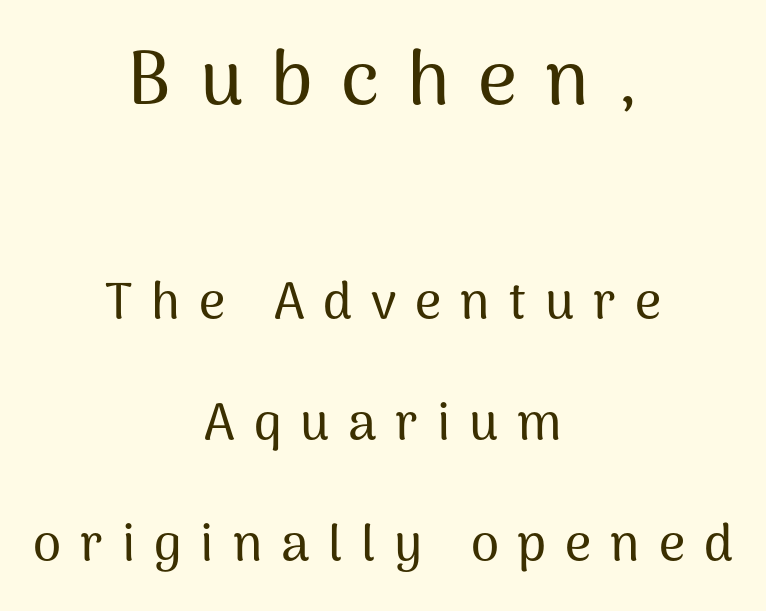
The image shows 76 px sans-serif type, upright; set centered, loose line spacing (2.37x), unusually wide letter spacing (+0.37 em), not underlined; the first (top) block is 1.49x larger; medium stroke contrast and a medium x-height.
